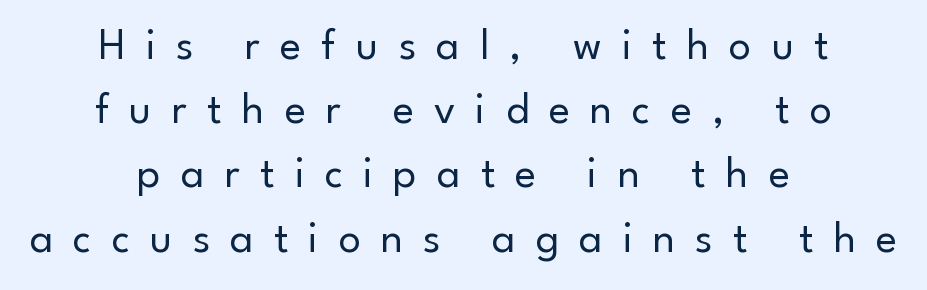
{"serif": "no", "italic": "no", "bold": "no", "weight": "regular", "width": "normal", "stroke_contrast": "low", "x_height": "small", "monospaced": "no", "underline": "no", "align": "center", "line_spacing": "normal", "line_spacing_ratio": 1.46, "letter_spacing": "wide", "letter_spacing_em": 0.46, "glyph_px": 44}
